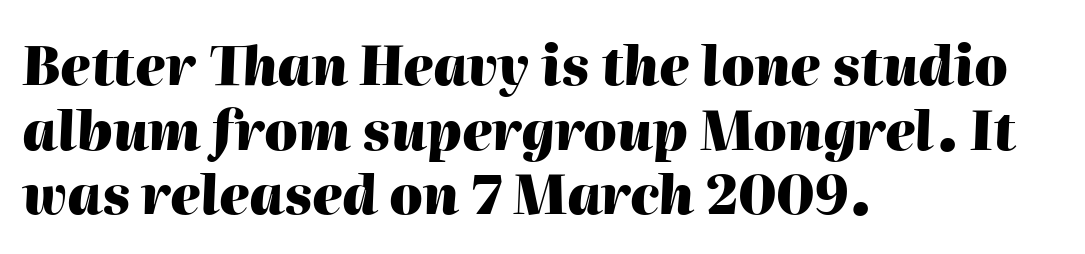
Q: Is the text bold? A: Yes.
Q: Is the text italic (slanted)? A: Yes, it leans right by about 2 degrees.
Q: Is the text underlined? A: No.
Q: How is the paragraph aligned? A: Left-aligned.
Q: Is the spacing between letters normal or unusually wide? A: Normal.
Q: Width (condensed, normal, or wide)? A: Normal.
Q: Stroke contrast? A: High.
Q: x-height? A: Medium.
Q: Monospaced? A: No.
